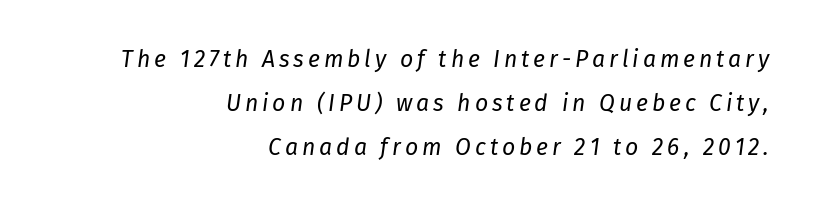
The weight tops out at a normal text grade. Is there much room between lines? Yes — plenty of vertical air separates them. Each line ends at the same right margin while the left side varies. A typesetter would mark this as italic. Honestly, there is no underline to notice here at all.
